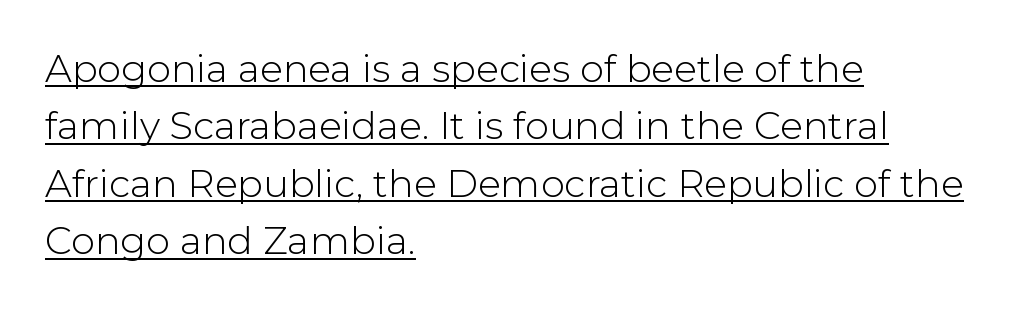
The image shows 38 px light sans-serif type, upright; set left-aligned, normal line spacing (1.51x), normal letter spacing, underlined; low stroke contrast and a medium x-height.
